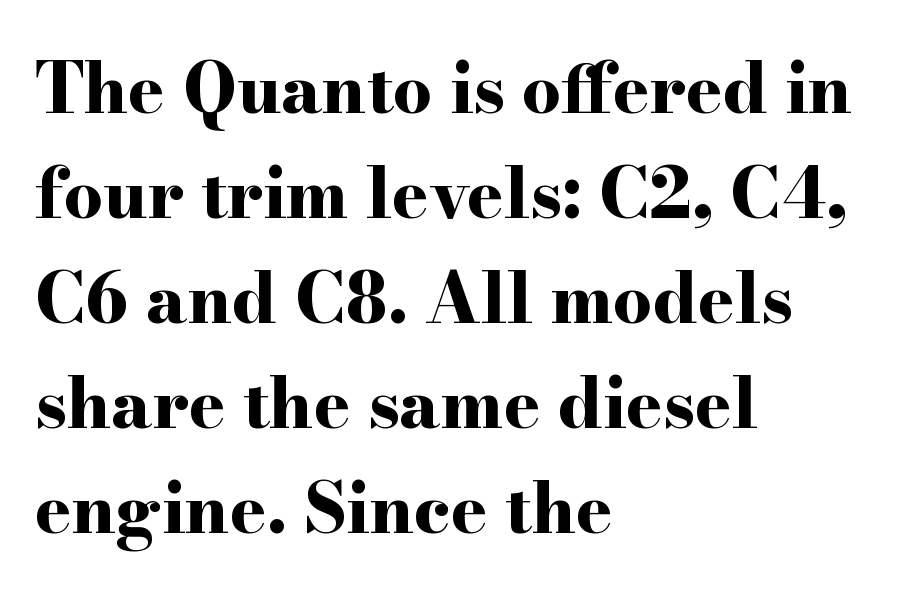
The image shows 69 px bold, wide serif type, upright; set left-aligned, normal line spacing (1.52x), normal letter spacing, not underlined; high stroke contrast and a small x-height.
